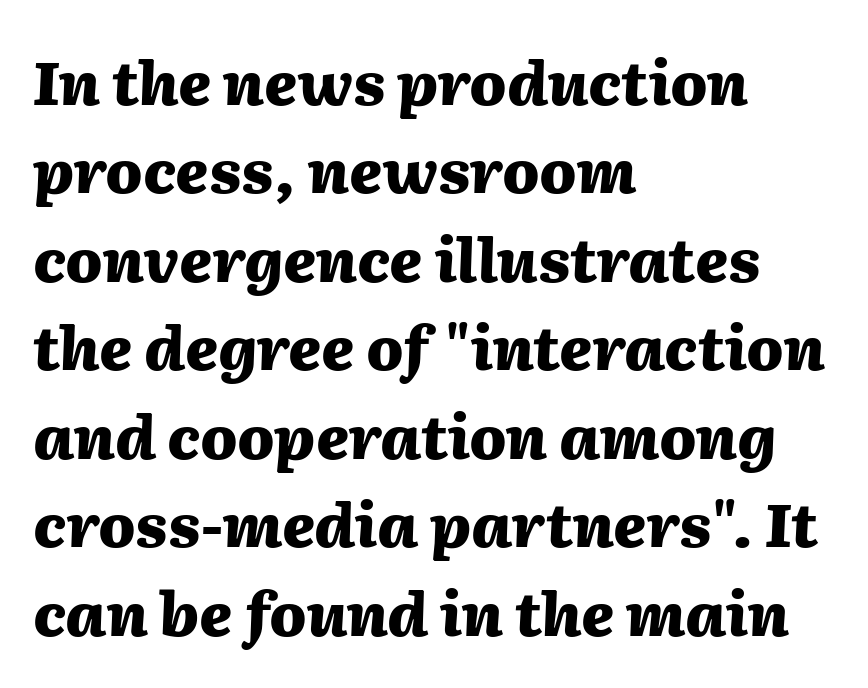
Every character sits at an angle, as italics do. Notice how the passage keeps a crisp vertical edge on the left only. Inter-character spacing is left at the font's built-in metrics. Horizontal bands of white between lines are of average thickness.
